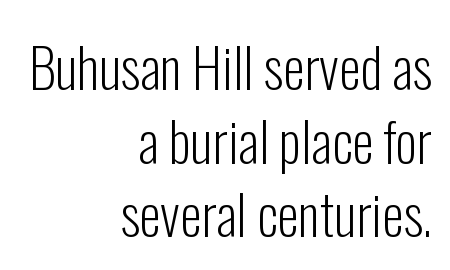
{"serif": "no", "italic": "no", "bold": "no", "weight": "light", "width": "condensed", "stroke_contrast": "low", "x_height": "medium", "monospaced": "no", "underline": "no", "align": "right", "line_spacing": "normal", "line_spacing_ratio": 1.34, "letter_spacing": "normal", "letter_spacing_em": 0.0, "glyph_px": 55}
